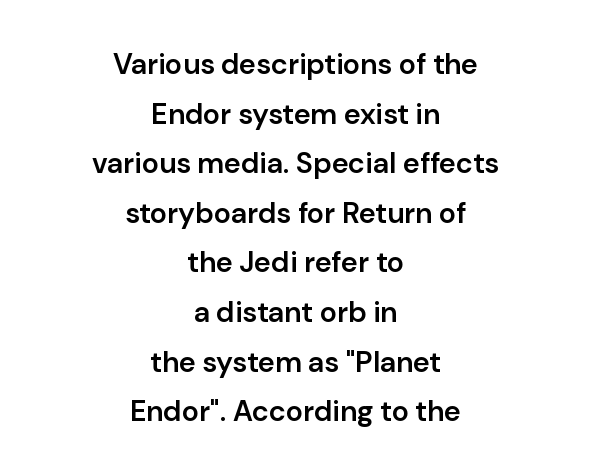
Check under the words: just untouched page. Vertical strokes here are truly vertical. Default kerning and tracking; the words read as compact shapes. The strokes are fattened partway — semibold, not bold. Teacher's note: observe the equal gaps on both sides — that is centered alignment.
